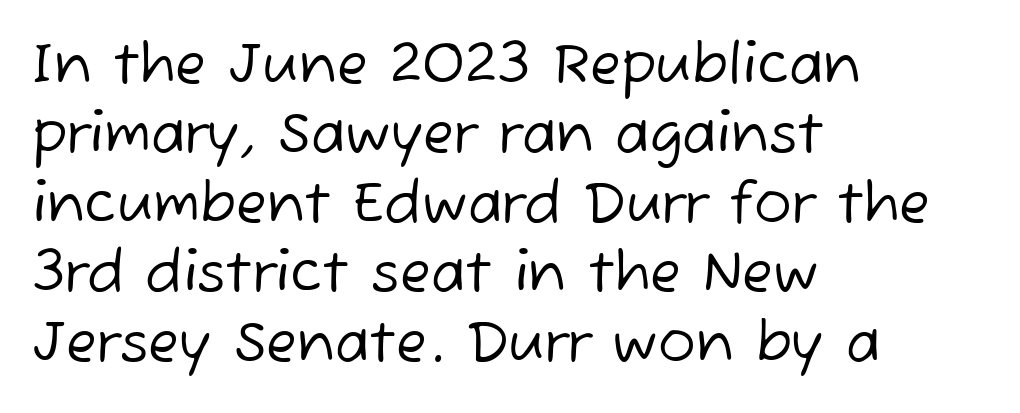
{"serif": "no", "bold": "no", "weight": "regular", "width": "normal", "stroke_contrast": "low", "x_height": "medium", "monospaced": "no", "underline": "no", "align": "left", "line_spacing_ratio": 1.24, "letter_spacing": "normal", "letter_spacing_em": 0.0, "glyph_px": 56}
